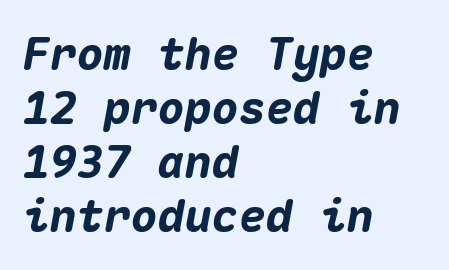
Q: Is the text bold? A: Yes.
Q: Is the text italic (slanted)? A: Yes, it leans right by about 10 degrees.
Q: Is the text underlined? A: No.
Q: How is the paragraph aligned? A: Left-aligned.
Q: Is the spacing between letters normal or unusually wide? A: Normal.
Q: Width (condensed, normal, or wide)? A: Normal.
Q: Stroke contrast? A: Medium.
Q: x-height? A: Medium.
Q: Monospaced? A: Yes.
